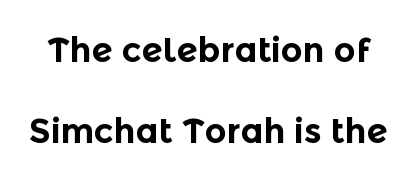
{"serif": "no", "italic": "no", "bold": "yes", "weight": "bold", "width": "normal", "x_height": "medium", "monospaced": "no", "underline": "no", "line_spacing": "loose", "line_spacing_ratio": 2.38, "letter_spacing": "normal", "letter_spacing_em": 0.0, "glyph_px": 34}
